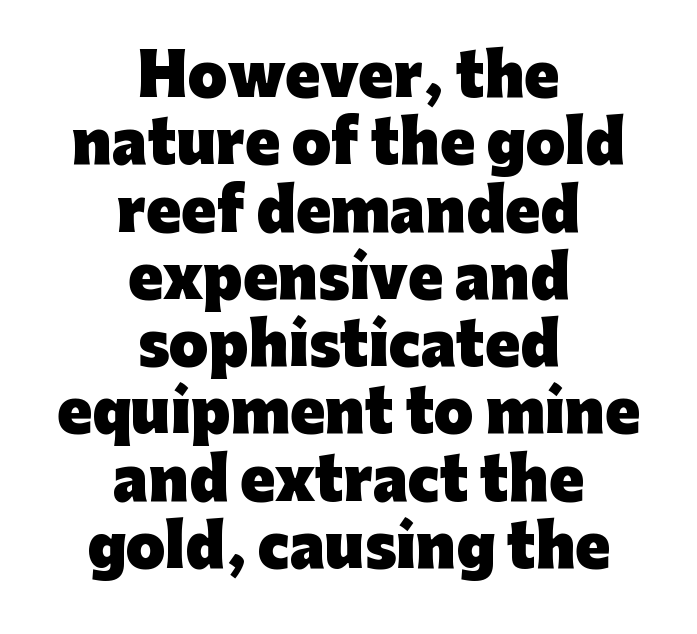
This rendering leaves character spacing at its baseline value. Nope, not italic — everything's standing straight. Where is the straight margin? There isn't one; the lines are centered. Does the type have serifs? No, each stem ends abruptly.
